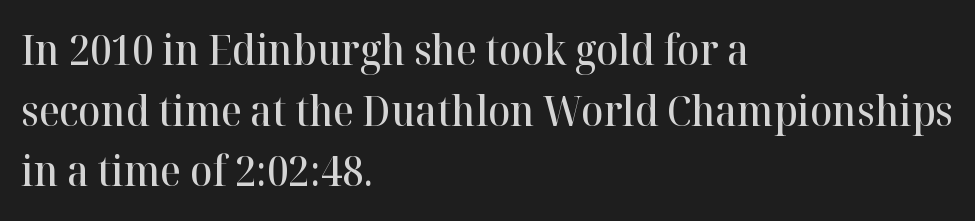
The image shows 41 px semibold serif type, upright; set left-aligned, normal line spacing (1.48x), normal letter spacing, not underlined; high stroke contrast and a medium x-height.
